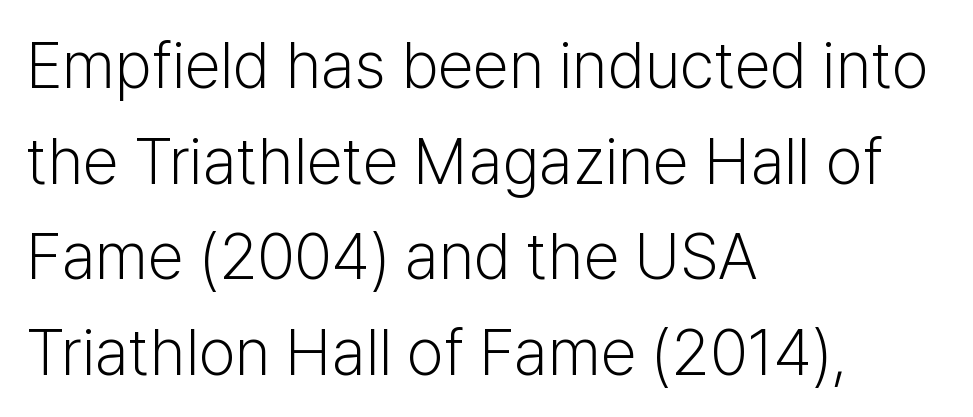
Q: Is the text bold? A: No.
Q: Is the text italic (slanted)? A: No, it is upright.
Q: Is the typeface a serif or a sans-serif typeface? A: Sans-serif.
Q: Is the text underlined? A: No.
Q: How is the paragraph aligned? A: Left-aligned.
Q: Is the spacing between letters normal or unusually wide? A: Normal.
Q: Is the spacing between lines tight, normal or loose? A: Normal.
Q: Width (condensed, normal, or wide)? A: Normal.
Q: Stroke contrast? A: Low.
Q: x-height? A: Medium.
Q: Monospaced? A: No.
